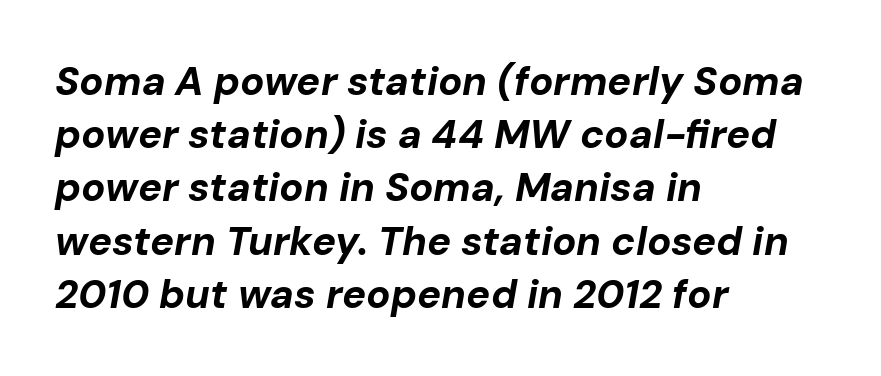
In terms of weight, the rendering is a true, heavy bold. These lines sit exactly where default settings would place them. Each letter keeps its own natural width here, so spacing adapts to shape. The type is set solid horizontally, with unmodified tracking. Where is the straight margin? On the left.
